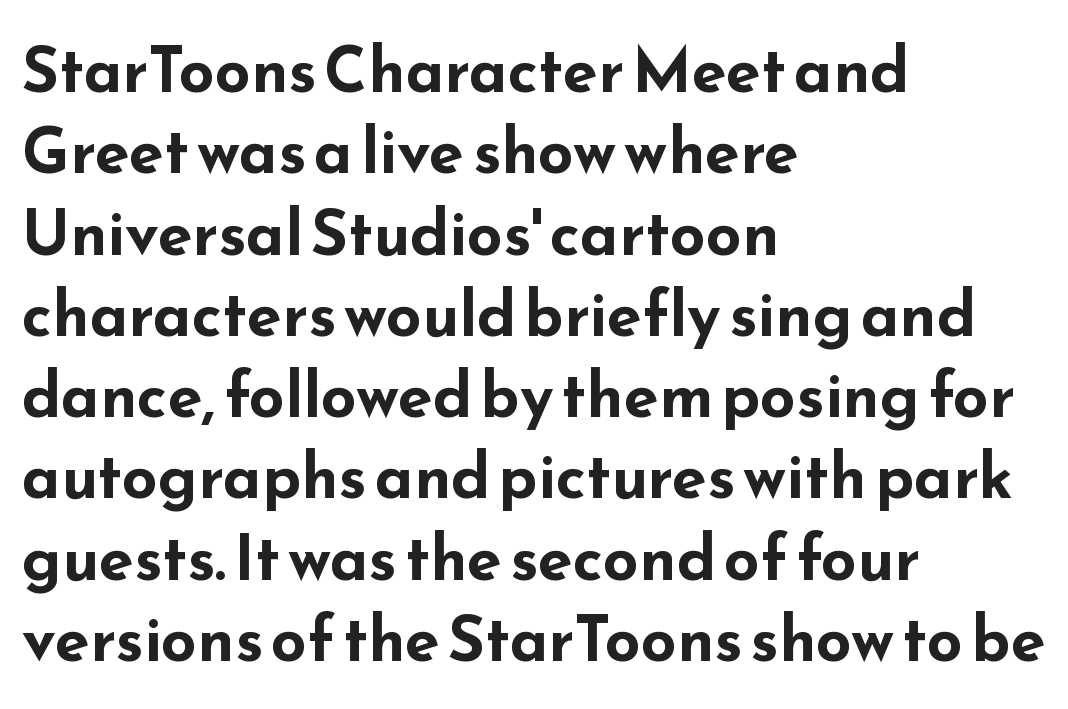
{"serif": "no", "italic": "no", "bold": "yes", "weight": "bold", "width": "wide", "stroke_contrast": "low", "x_height": "small", "monospaced": "no", "underline": "no", "align": "left", "line_spacing": "normal", "line_spacing_ratio": 1.29, "letter_spacing": "normal", "letter_spacing_em": 0.0, "glyph_px": 63}
